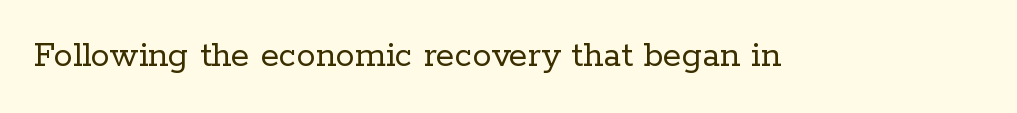
Is the type heavy? It reads as light-to-regular instead. Lines of text with bare space underneath. Regarding serifs, this sample has them. This is the regular roman posture of the typeface. Spacing verdict: proportional, widths tailored to each character. Words appear dense and cohesive because spacing is normal.
